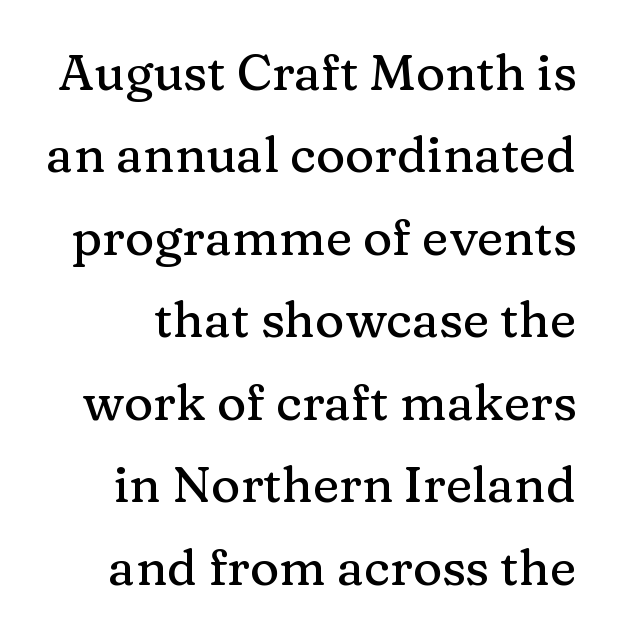
The image shows 50 px serif type, upright; set normal line spacing (1.65x), normal letter spacing, not underlined; medium stroke contrast and a medium x-height.
